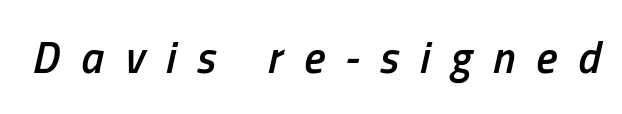
The image shows 44 px semibold, condensed type, italic (leaning right); set unusually wide letter spacing (+0.48 em), not underlined; low stroke contrast and a medium x-height.
